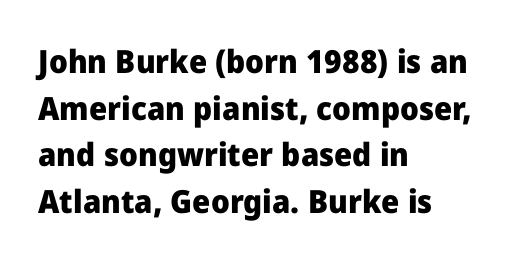
Compared with a centered layout, this one pins lines to the left instead. The type family on display is of the sans-serif kind. The specimen omits any rule beneath the text block's lines. Compared with typical paragraphs, the rows here are spaced about the same. Plenty of ink on the page — the face is bold.
